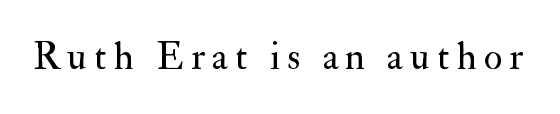
The image shows 38 px regular-weight serif type, upright; set not underlined; medium stroke contrast and a small x-height.
